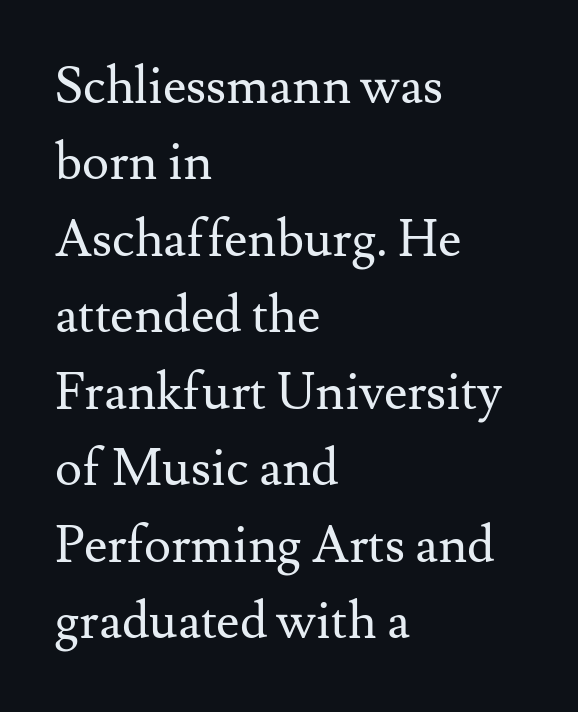
{"serif": "yes", "italic": "no", "bold": "no", "weight": "regular", "width": "normal", "stroke_contrast": "medium", "x_height": "small", "monospaced": "no", "underline": "no", "align": "left", "line_spacing": "normal", "line_spacing_ratio": 1.5, "letter_spacing": "normal", "letter_spacing_em": 0.0, "glyph_px": 51}
